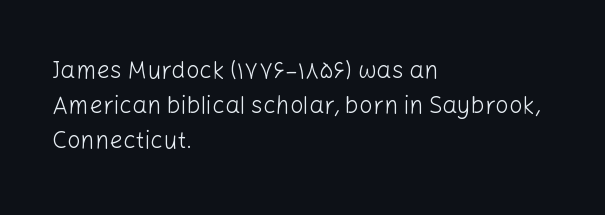
Q: Is the text bold? A: No.
Q: Is the text italic (slanted)? A: No, it is upright.
Q: Is the text underlined? A: No.
Q: How is the paragraph aligned? A: Left-aligned.
Q: Is the spacing between letters normal or unusually wide? A: Normal.
Q: Is the spacing between lines tight, normal or loose? A: Normal.
